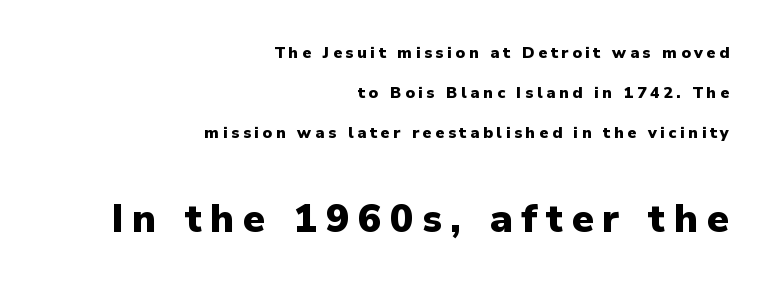
Set as a true bold cut, around the 700 mark. In terms of letterform style, serifs are entirely absent. The gaps between neighbouring characters are conspicuously large. Horizontally, the lines are justified to the trailing edge only. Spacing verdict: proportional, widths tailored to each character.
